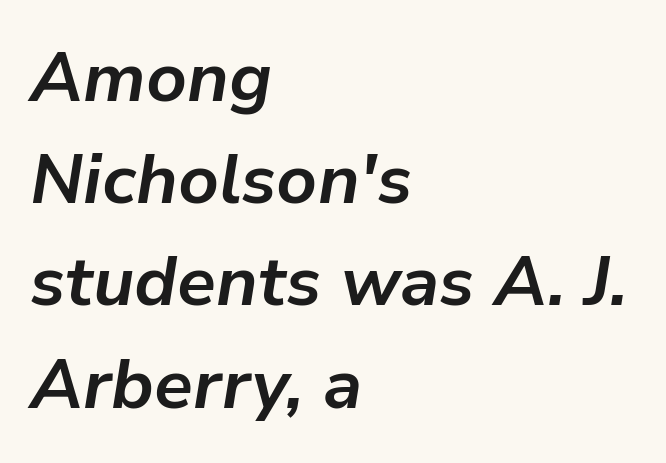
Q: Is the text bold? A: Yes.
Q: Is the text italic (slanted)? A: Yes, it leans right by about 9 degrees.
Q: Is the text underlined? A: No.
Q: How is the paragraph aligned? A: Left-aligned.
Q: Is the spacing between letters normal or unusually wide? A: Normal.
Q: Is the spacing between lines tight, normal or loose? A: Normal.
Q: Width (condensed, normal, or wide)? A: Normal.
Q: Stroke contrast? A: Low.
Q: x-height? A: Medium.
Q: Monospaced? A: No.
